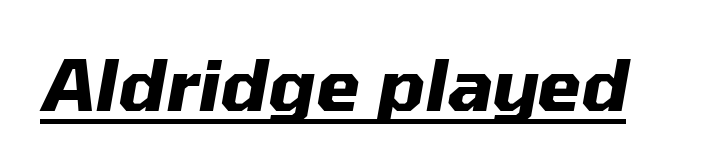
The passage shown is typed in a proportional face where columns would drift. Thick stems and heavy bowls — unmistakably bold. Would a proofreader flag this as italicized? Yes. The sample's only ornament is a line tracing under the words. A typesetter would call this zero additional tracking.
